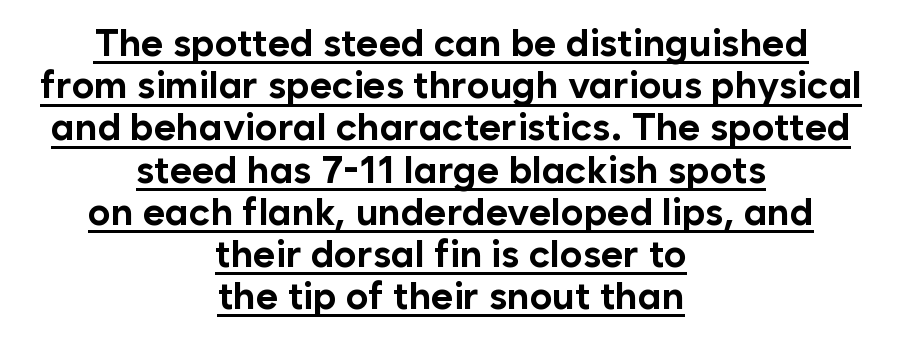
The image shows 38 px bold sans-serif type, upright; set centered, tight line spacing (1.11x), normal letter spacing, underlined; low stroke contrast and a medium x-height.
